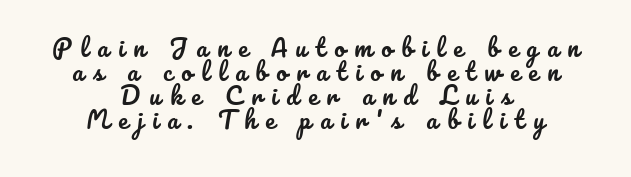
Q: Is the text italic (slanted)? A: Yes.
Q: Is the text underlined? A: No.
Q: How is the paragraph aligned? A: Centered.
Q: Is the spacing between letters normal or unusually wide? A: Unusually wide.
Q: Is the spacing between lines tight, normal or loose? A: Tight.
